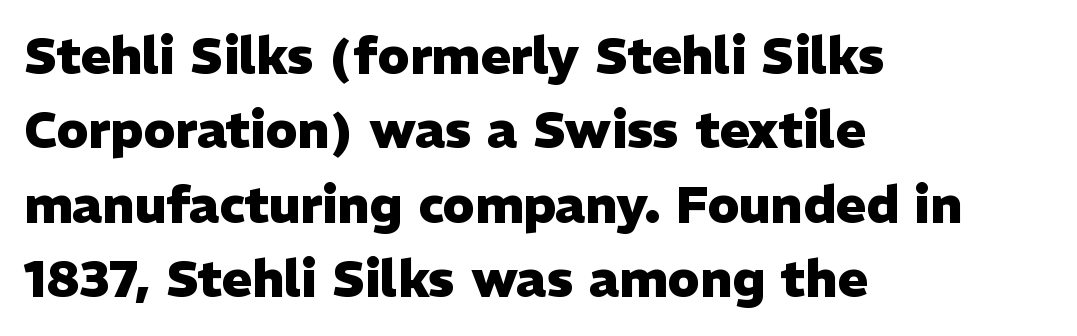
Q: Is the text bold? A: Yes.
Q: Is the text italic (slanted)? A: No, it is upright.
Q: Is the typeface a serif or a sans-serif typeface? A: Sans-serif.
Q: Is the text underlined? A: No.
Q: How is the paragraph aligned? A: Left-aligned.
Q: Is the spacing between letters normal or unusually wide? A: Normal.
Q: Is the spacing between lines tight, normal or loose? A: Normal.
Q: Width (condensed, normal, or wide)? A: Normal.
Q: Stroke contrast? A: Low.
Q: x-height? A: Medium.
Q: Monospaced? A: No.
